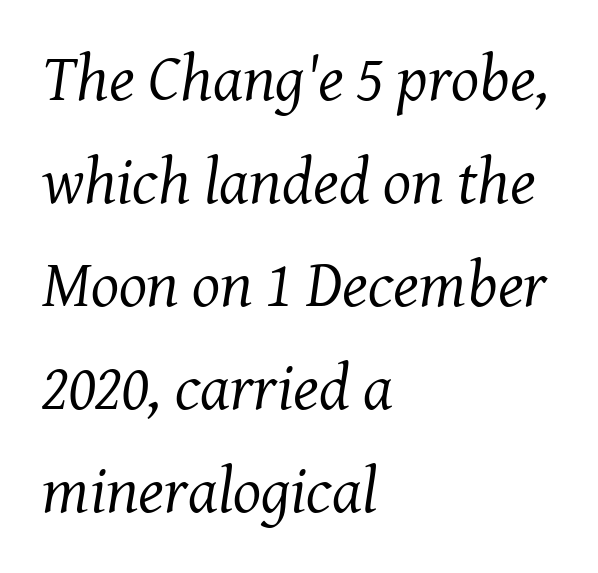
{"serif": "yes", "italic": "yes", "lean": "right", "slant_degrees": 8, "bold": "no", "weight": "regular", "width": "normal", "stroke_contrast": "medium", "x_height": "medium", "monospaced": "no", "underline": "no", "align": "left", "line_spacing": "normal", "line_spacing_ratio": 1.56, "letter_spacing": "normal", "letter_spacing_em": 0.0, "glyph_px": 66}
